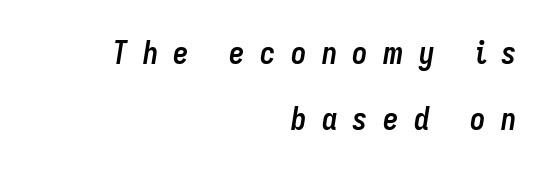
{"italic": "yes", "lean": "right", "slant_degrees": 9, "bold": "yes", "weight": "semibold", "width": "condensed", "stroke_contrast": "low", "x_height": "medium", "monospaced": "no", "underline": "no", "align": "right", "line_spacing": "loose", "line_spacing_ratio": 2.13, "letter_spacing": "wide", "letter_spacing_em": 0.49, "glyph_px": 31}
